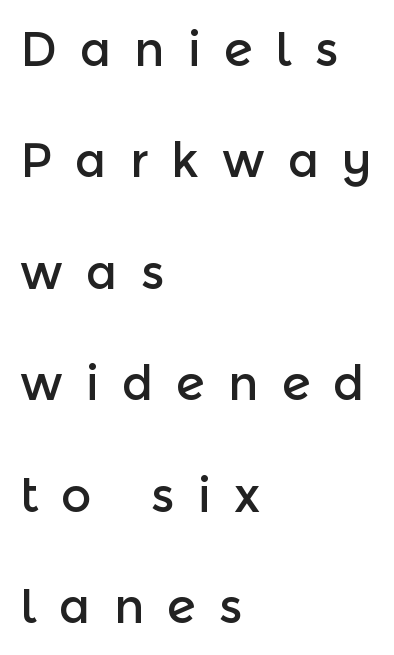
{"serif": "no", "italic": "no", "width": "normal", "x_height": "medium", "monospaced": "no", "underline": "no", "align": "left", "line_spacing": "loose", "line_spacing_ratio": 2.37, "letter_spacing": "wide", "letter_spacing_em": 0.49, "glyph_px": 47}
